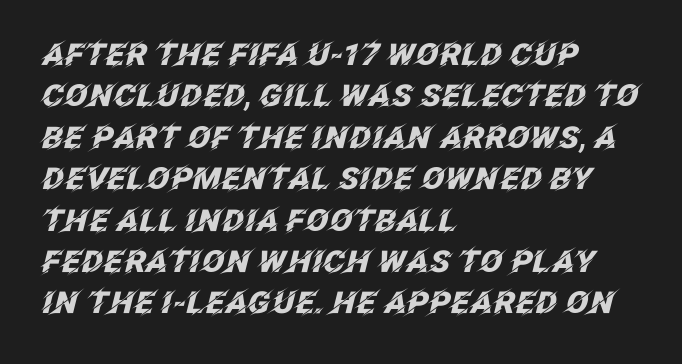
{"italic": "yes", "lean": "right", "slant_degrees": 12, "bold": "yes", "weight": "heavy", "width": "normal", "stroke_contrast": "low", "x_height": "large", "monospaced": "no", "underline": "no", "align": "left", "line_spacing": "normal", "line_spacing_ratio": 1.38, "letter_spacing": "normal", "letter_spacing_em": 0.0, "glyph_px": 30}
